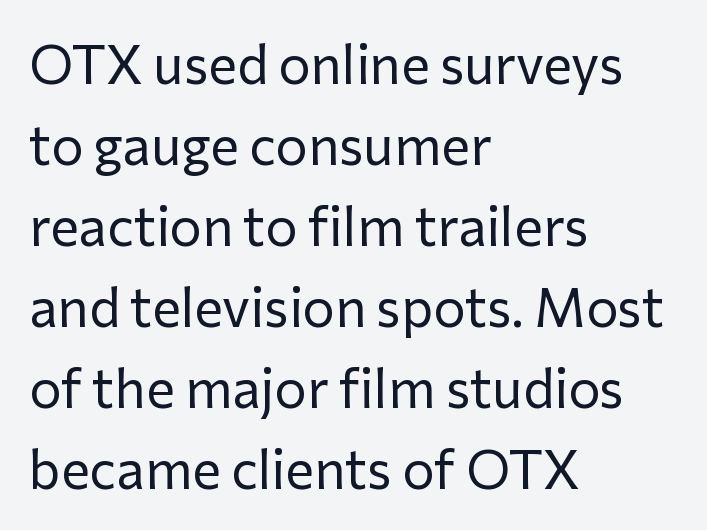
The image shows 54 px regular-weight sans-serif type, upright; set left-aligned, normal line spacing (1.5x), normal letter spacing, not underlined; low stroke contrast and a medium x-height.
